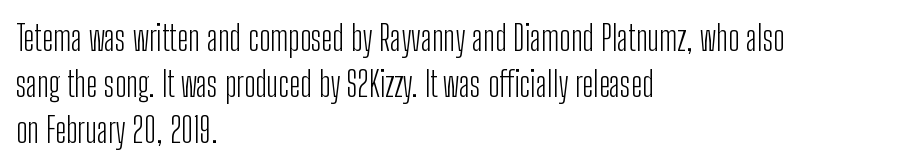
Does the copy run flush right? No — it runs flush left. On a weight scale, this lands at 450 or below. Tracking here is standard; glyphs follow each other at the usual distance. Line spacing here is normal. Ascenders rise straight up at ninety degrees.
